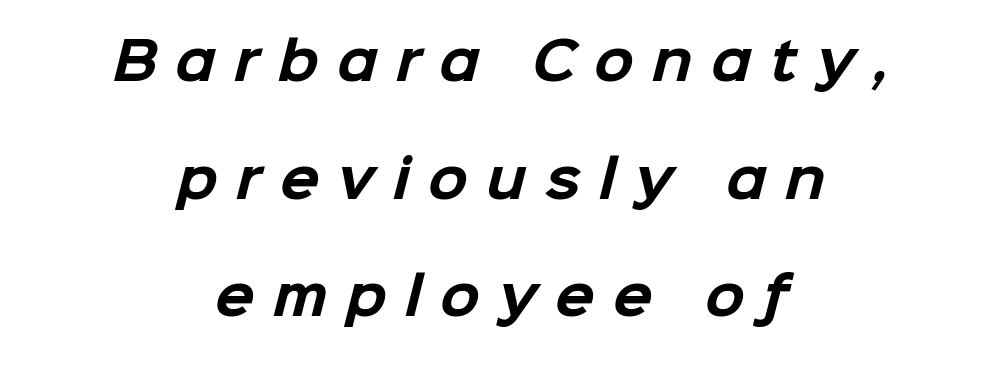
Q: Is the text bold? A: Yes.
Q: Is the typeface a serif or a sans-serif typeface? A: Sans-serif.
Q: Is the text underlined? A: No.
Q: How is the paragraph aligned? A: Centered.
Q: Is the spacing between letters normal or unusually wide? A: Unusually wide.
Q: Is the spacing between lines tight, normal or loose? A: Loose.
Q: Width (condensed, normal, or wide)? A: Normal.
Q: Stroke contrast? A: Low.
Q: x-height? A: Medium.
Q: Monospaced? A: No.
